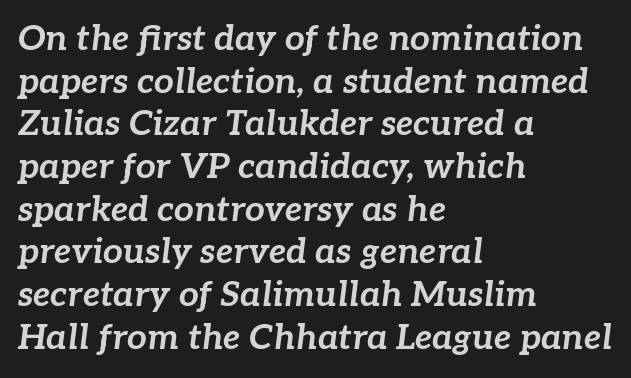
{"italic": "yes", "lean": "right", "slant_degrees": 7, "bold": "yes", "weight": "bold", "width": "normal", "stroke_contrast": "low", "x_height": "medium", "monospaced": "no", "underline": "no", "align": "left", "line_spacing_ratio": 1.22, "letter_spacing": "normal", "letter_spacing_em": 0.0, "glyph_px": 35}
